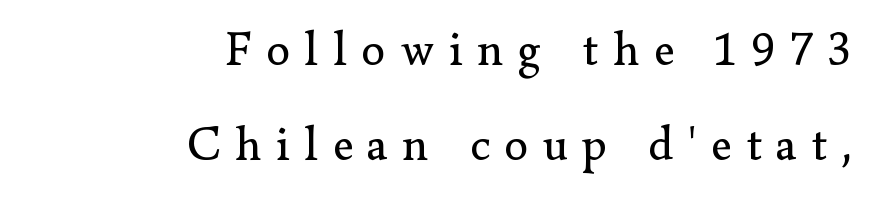
Letterform terminals end in serifs throughout the passage. A quiet, ordinary-to-light weight characterises the typeface. The setting favours the right margin, as signatures and pull-quotes sometimes do. Does the lettering tilt? It doesn't — this is upright.
